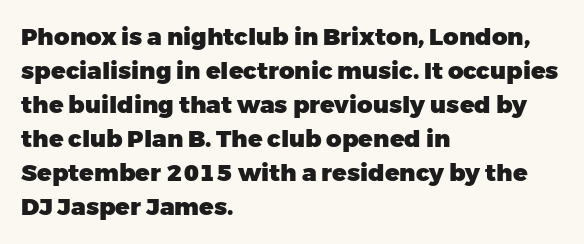
{"italic": "no", "bold": "yes", "underline": "no", "align": "left", "line_spacing": "normal", "line_spacing_ratio": 1.42, "letter_spacing": "normal", "letter_spacing_em": 0.0, "glyph_px": 24}
